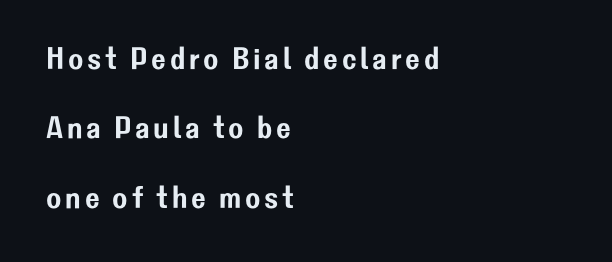
Spacing verdict: proportional, widths tailored to each character. Horizontal alignment here is leftward, the default for most running prose. Interline gaps are noticeably wide in this sample. The baseline area is clear. Serifs: no, the terminals of the letterforms are clean. Vertical strokes here are truly vertical.
